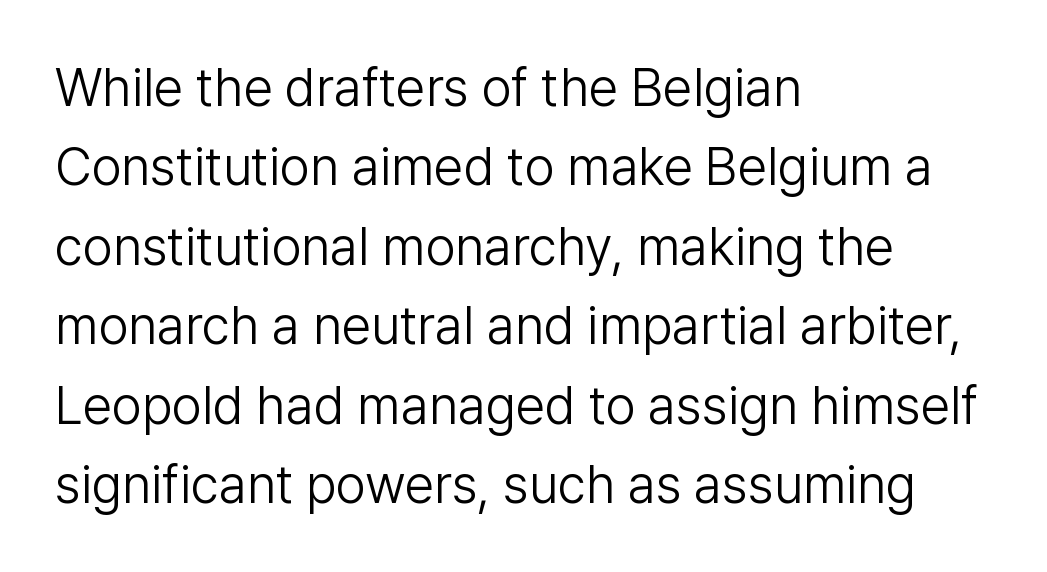
Rule under the text: the space is simply empty. Heft: none added — not bold. Spacing verdict: proportional, widths tailored to each character. This sample is left-justified, so line endings fall wherever the words run out. The tracking reads as untouched default to a designer's eye.
